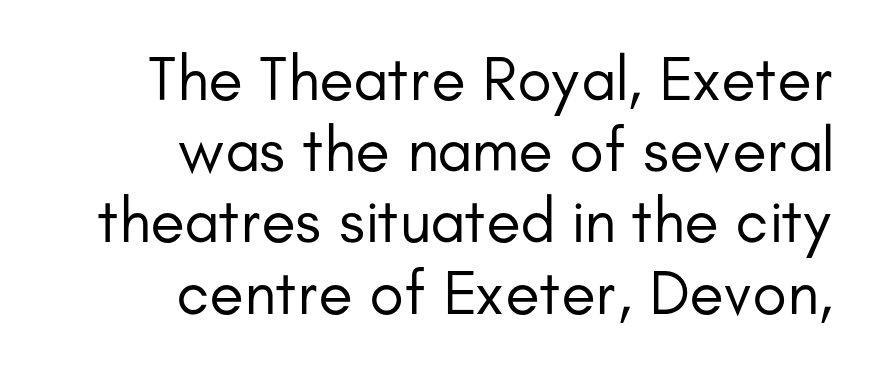
{"serif": "no", "italic": "no", "bold": "no", "weight": "regular", "width": "normal", "stroke_contrast": "low", "x_height": "small", "monospaced": "no", "underline": "no", "align": "right", "line_spacing": "tight", "line_spacing_ratio": 1.13, "letter_spacing": "normal", "letter_spacing_em": 0.0, "glyph_px": 63}
